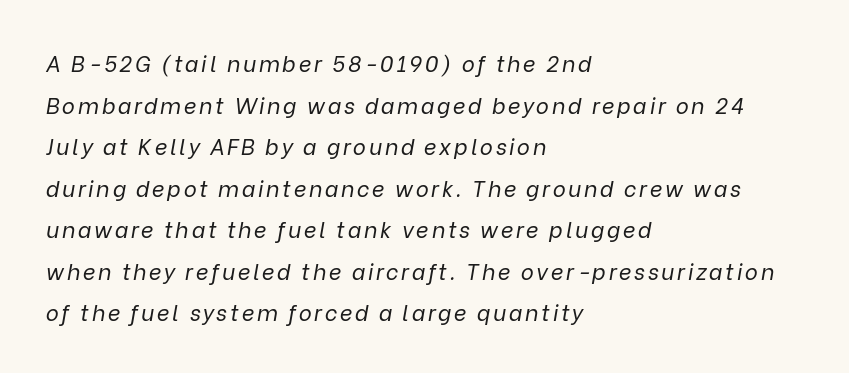
{"italic": "yes", "lean": "right", "slant_degrees": 9, "bold": "no", "underline": "no", "align": "left", "line_spacing_ratio": 1.89, "glyph_px": 22}
